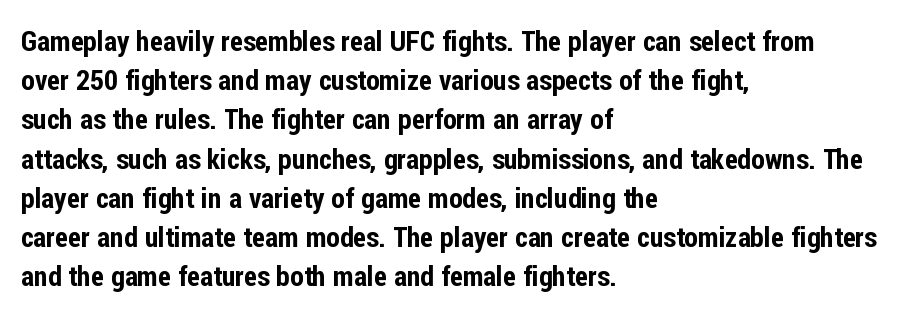
The image shows 28 px condensed sans-serif type, upright; set left-aligned, normal line spacing (1.4x), normal letter spacing, not underlined; low stroke contrast and a medium x-height.
